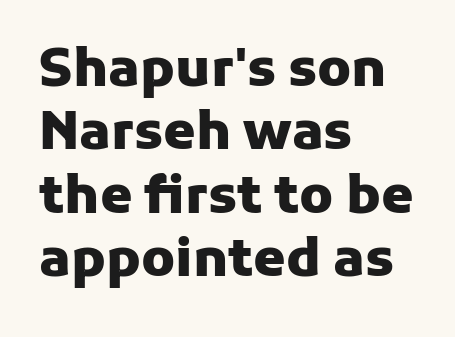
{"serif": "no", "italic": "no", "bold": "yes", "weight": "heavy", "width": "normal", "stroke_contrast": "low", "x_height": "medium", "monospaced": "no", "underline": "no", "align": "left", "line_spacing_ratio": 1.22, "letter_spacing": "normal", "letter_spacing_em": 0.0, "glyph_px": 52}
